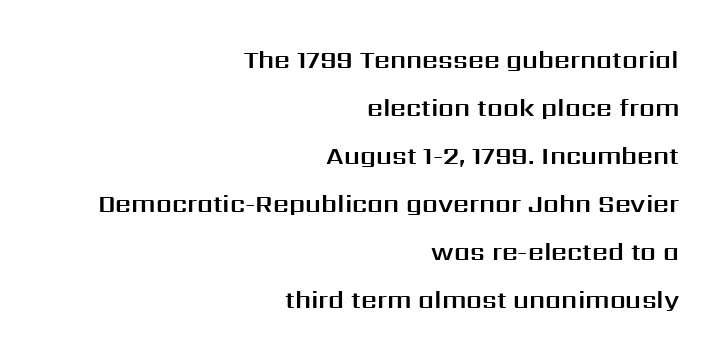
No italicization has been applied; the sample stays upright. If you drew a ruler down the right edge, every line would touch it. Interline gaps are noticeably wide in this sample. The letterforms sit shoulder to shoulder at normal distance. Check under the words: just untouched page.
